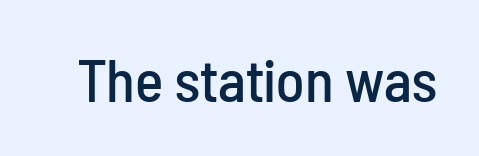
The image shows 60 px condensed sans-serif type, upright; set normal letter spacing, not underlined; low stroke contrast and a medium x-height.
